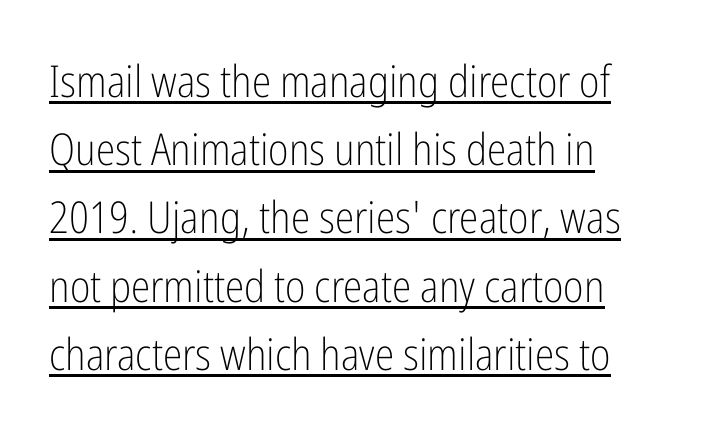
Q: Is the text bold? A: No.
Q: Is the text italic (slanted)? A: No, it is upright.
Q: Is the typeface a serif or a sans-serif typeface? A: Sans-serif.
Q: Is the text underlined? A: Yes.
Q: How is the paragraph aligned? A: Left-aligned.
Q: Is the spacing between letters normal or unusually wide? A: Normal.
Q: Is the spacing between lines tight, normal or loose? A: Normal.
Q: Width (condensed, normal, or wide)? A: Condensed.
Q: Stroke contrast? A: Low.
Q: x-height? A: Medium.
Q: Monospaced? A: No.
